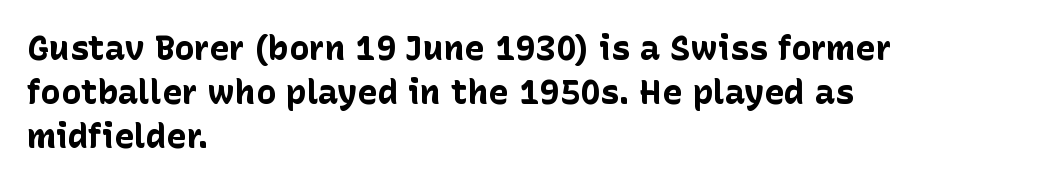
Is the letter spacing exaggerated? No — it looks like the ordinary default. Has an underline been added? It has not. This is heavy type, rendered in bold. Every stem runs plumb, perpendicular to the baseline.
